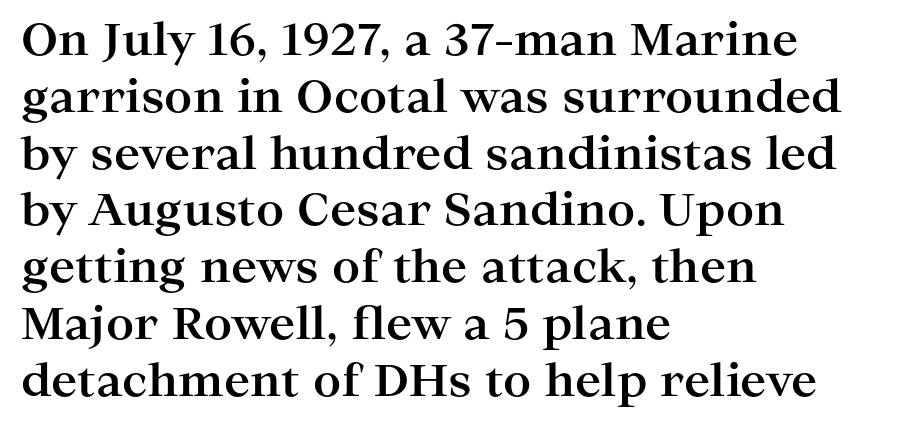
I'd describe the lettering as bold — thick and assertive. This sample is left-justified, so line endings fall wherever the words run out. Classification — serif. Lines of text with bare space underneath.
